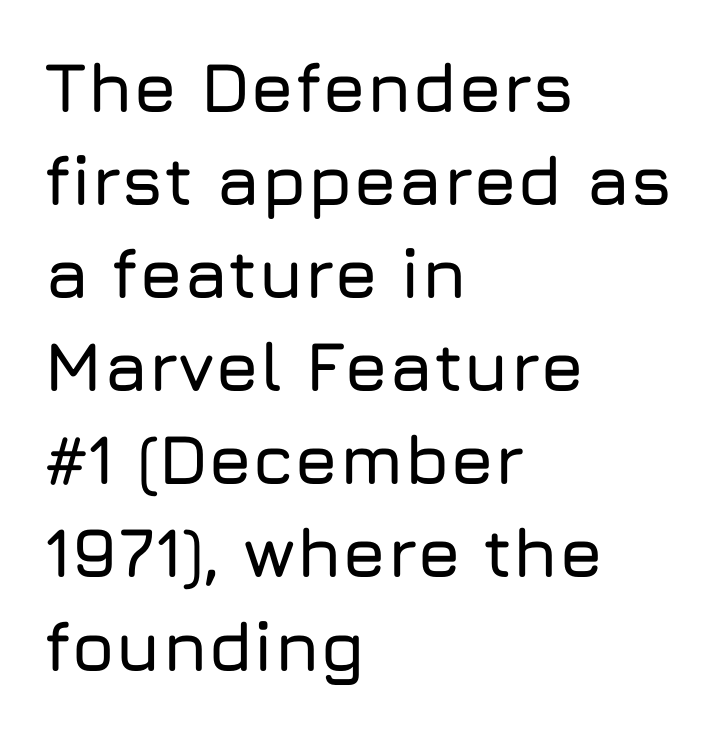
The image shows 70 px sans-serif type, upright; set left-aligned, normal line spacing (1.33x), normal letter spacing, not underlined; low stroke contrast and a medium x-height.
